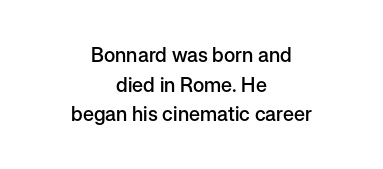
Is the block centered? Yes — each line is placed symmetrically about the middle. Compared with typical paragraphs, the rows here are spaced about the same. This is moderately heavy type, rendered in semibold. Style check: upright.
